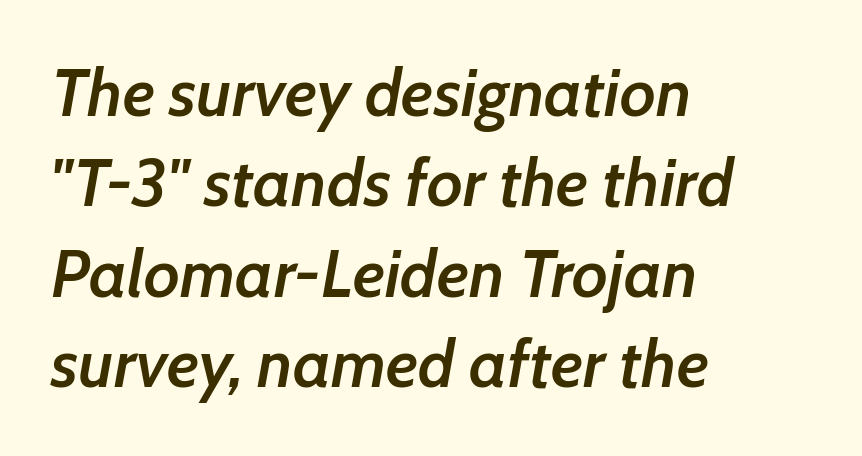
Q: Is the text bold? A: Semi-bold.
Q: Is the text italic (slanted)? A: Yes, it leans right by about 7 degrees.
Q: Is the text underlined? A: No.
Q: How is the paragraph aligned? A: Left-aligned.
Q: Is the spacing between letters normal or unusually wide? A: Normal.
Q: Is the spacing between lines tight, normal or loose? A: Normal.
Q: Width (condensed, normal, or wide)? A: Normal.
Q: Stroke contrast? A: Low.
Q: x-height? A: Medium.
Q: Monospaced? A: No.
